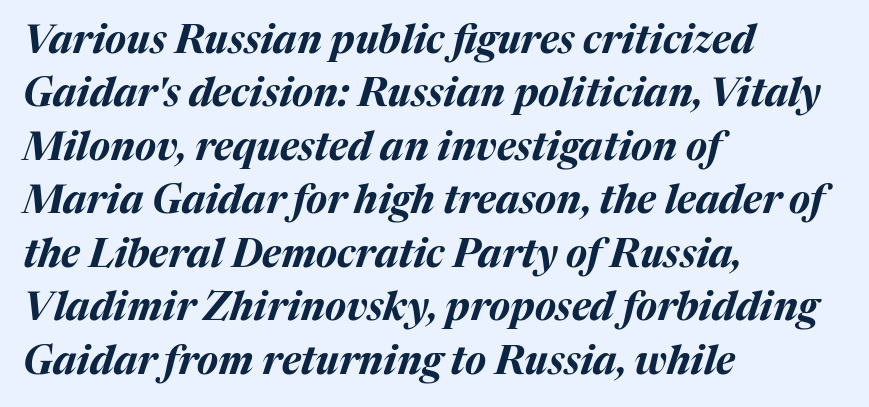
{"italic": "yes", "lean": "right", "slant_degrees": 17, "bold": "yes", "weight": "bold", "width": "normal", "stroke_contrast": "medium", "x_height": "medium", "monospaced": "no", "underline": "no", "align": "left", "line_spacing": "normal", "line_spacing_ratio": 1.37, "letter_spacing": "normal", "letter_spacing_em": 0.0, "glyph_px": 39}
